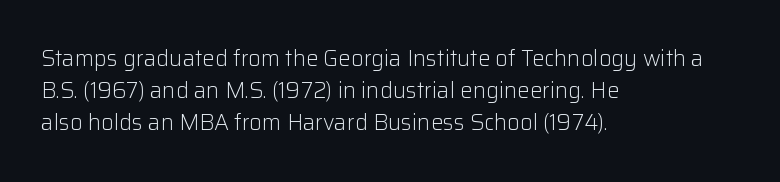
Q: Is the text bold? A: No.
Q: Is the text italic (slanted)? A: No, it is upright.
Q: Is the text underlined? A: No.
Q: How is the paragraph aligned? A: Left-aligned.
Q: Is the spacing between letters normal or unusually wide? A: Normal.
Q: Is the spacing between lines tight, normal or loose? A: Normal.
